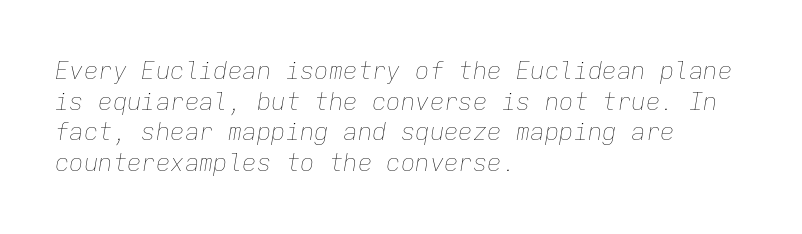
The image shows 24 px text type, italic (leaning right); set left-aligned, normal line spacing (1.28x), normal letter spacing, not underlined.
